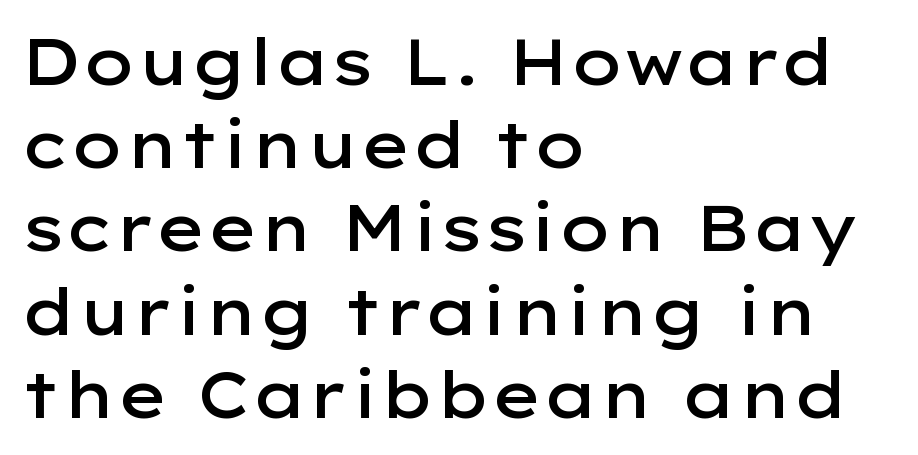
{"serif": "no", "italic": "no", "bold": "semi", "weight": "semibold", "width": "wide", "stroke_contrast": "low", "x_height": "medium", "monospaced": "no", "underline": "no", "align": "left", "line_spacing": "normal", "line_spacing_ratio": 1.3, "letter_spacing": "normal", "letter_spacing_em": 0.0, "glyph_px": 64}
